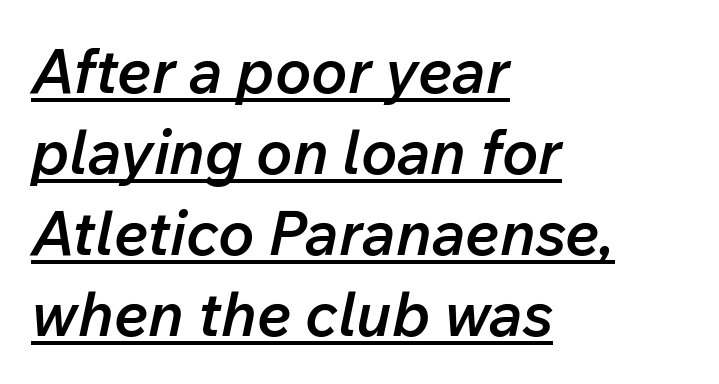
Each line starts at the same left margin while the right side varies. It's the slanting kind of type. The passage shown is semibold, sitting just below true bold. Between one letter and the next there's only the usual sliver of space. Every word sits above its own underline. Here the designer chose a conventional face with non-uniform glyph widths.
